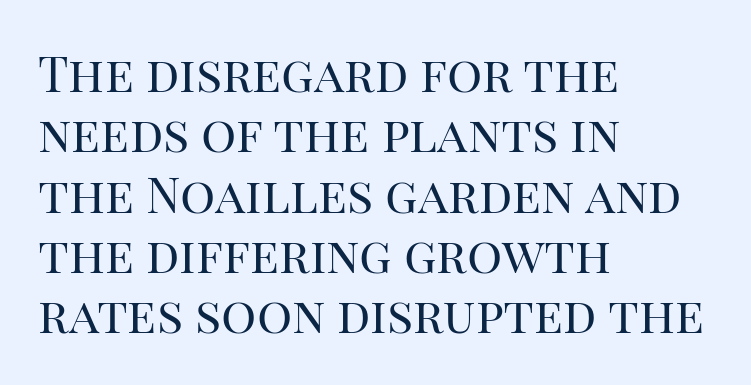
The image shows 49 px regular-weight serif type, upright; set left-aligned, line spacing 1.23x, normal letter spacing, not underlined; high stroke contrast and a large x-height.
